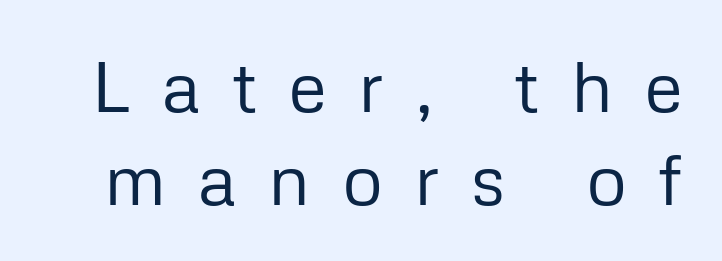
Q: Is the text bold? A: No.
Q: Is the text italic (slanted)? A: No, it is upright.
Q: Is the typeface a serif or a sans-serif typeface? A: Sans-serif.
Q: Is the text underlined? A: No.
Q: Is the spacing between letters normal or unusually wide? A: Unusually wide.
Q: Is the spacing between lines tight, normal or loose? A: Normal.
Q: Width (condensed, normal, or wide)? A: Normal.
Q: Stroke contrast? A: Low.
Q: x-height? A: Medium.
Q: Monospaced? A: No.
